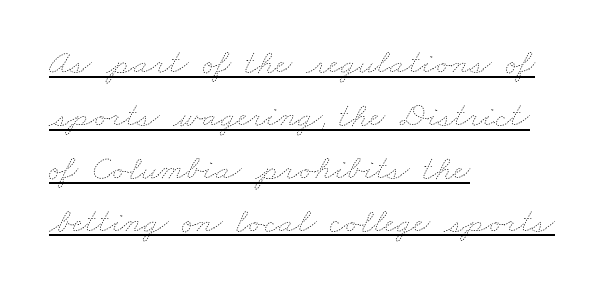
The image shows 35 px thin, wide type; set left-aligned, normal line spacing (1.51x), normal letter spacing, underlined; low stroke contrast and a small x-height.
